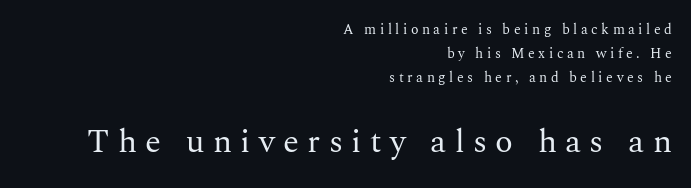
Q: Is the text bold? A: No.
Q: Is the text italic (slanted)? A: No, it is upright.
Q: Is the typeface a serif or a sans-serif typeface? A: Serif.
Q: Is the text underlined? A: No.
Q: How is the paragraph aligned? A: Right-aligned.
Q: Is the spacing between letters normal or unusually wide? A: Unusually wide.
Q: Which block of text is set in a larger size, the first (top) or the second (bottom)? A: The second (bottom) one.
Q: Width (condensed, normal, or wide)? A: Normal.
Q: Stroke contrast? A: Medium.
Q: x-height? A: Medium.
Q: Monospaced? A: No.
